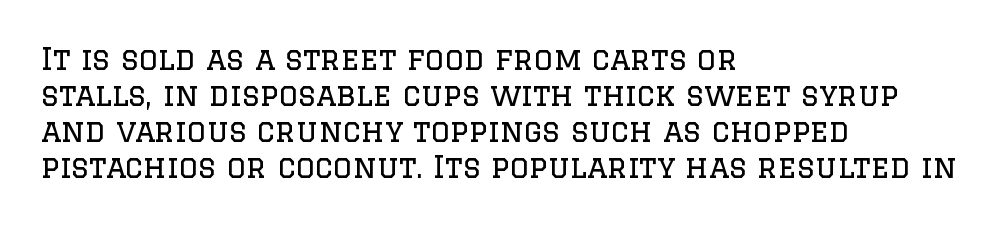
The image shows 30 px regular-weight serif type, upright; set left-aligned, line spacing 1.2x, normal letter spacing, not underlined; low stroke contrast and a large x-height.
